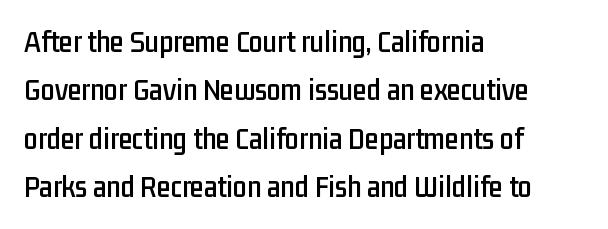
Q: Is the text italic (slanted)? A: No, it is upright.
Q: Is the typeface a serif or a sans-serif typeface? A: Sans-serif.
Q: Is the text underlined? A: No.
Q: How is the paragraph aligned? A: Left-aligned.
Q: Is the spacing between letters normal or unusually wide? A: Normal.
Q: Is the spacing between lines tight, normal or loose? A: Normal.
Q: Width (condensed, normal, or wide)? A: Condensed.
Q: Stroke contrast? A: Low.
Q: x-height? A: Medium.
Q: Monospaced? A: No.
